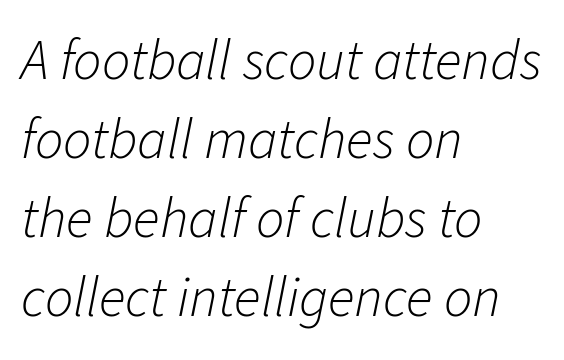
Horizontal bands of white between lines are of average thickness. Caption: standard tracking, unaltered. The letterforms sit at book weight or below. This rendering uses left alignment, leaving the right contour irregular.
